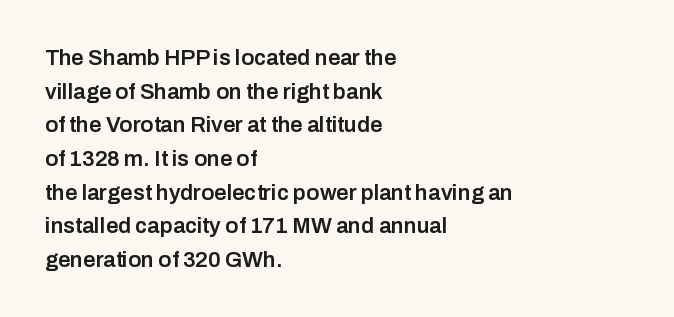
Q: Is the text bold? A: Semi-bold.
Q: Is the text italic (slanted)? A: No, it is upright.
Q: Is the text underlined? A: No.
Q: How is the paragraph aligned? A: Left-aligned.
Q: Is the spacing between letters normal or unusually wide? A: Normal.
Q: Is the spacing between lines tight, normal or loose? A: Normal.
